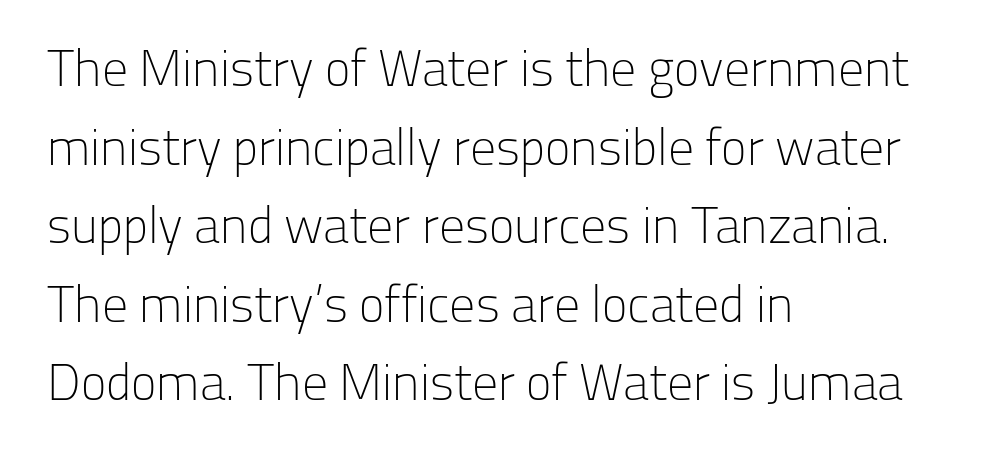
The image shows 52 px light sans-serif type, upright; set left-aligned, normal line spacing (1.51x), normal letter spacing, not underlined; low stroke contrast and a medium x-height.
